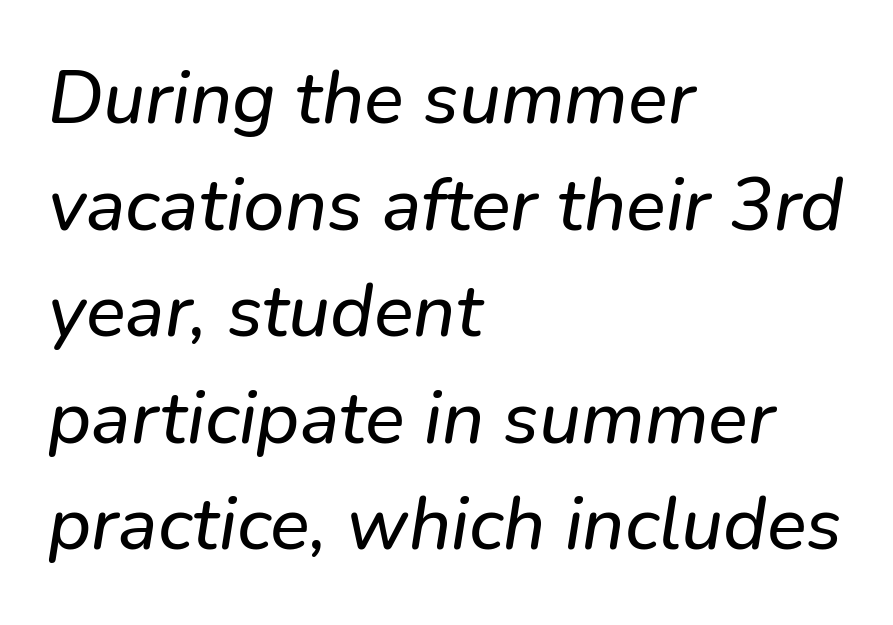
Q: Is the typeface a serif or a sans-serif typeface? A: Sans-serif.
Q: Is the text underlined? A: No.
Q: How is the paragraph aligned? A: Left-aligned.
Q: Is the spacing between letters normal or unusually wide? A: Normal.
Q: Is the spacing between lines tight, normal or loose? A: Normal.
Q: Width (condensed, normal, or wide)? A: Normal.
Q: Stroke contrast? A: Low.
Q: x-height? A: Medium.
Q: Monospaced? A: No.
